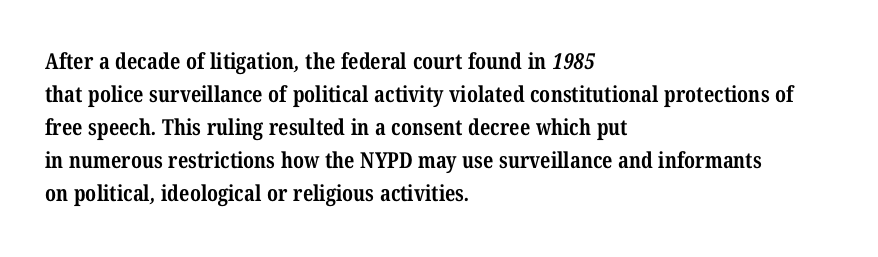
The image shows 22 px bold type; set left-aligned, normal line spacing (1.5x), normal letter spacing, not underlined.
